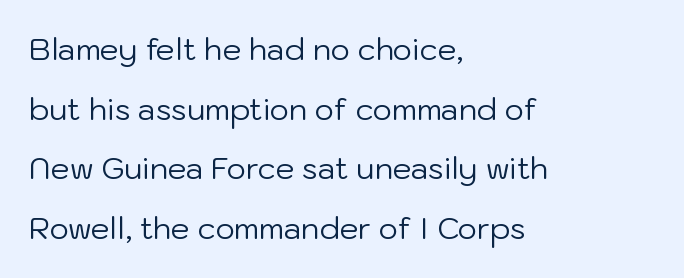
Q: Is the text bold? A: No.
Q: Is the text italic (slanted)? A: No, it is upright.
Q: Is the typeface a serif or a sans-serif typeface? A: Sans-serif.
Q: Is the text underlined? A: No.
Q: How is the paragraph aligned? A: Left-aligned.
Q: Is the spacing between letters normal or unusually wide? A: Normal.
Q: Is the spacing between lines tight, normal or loose? A: Loose.
Q: Width (condensed, normal, or wide)? A: Normal.
Q: Stroke contrast? A: Low.
Q: x-height? A: Medium.
Q: Monospaced? A: No.
